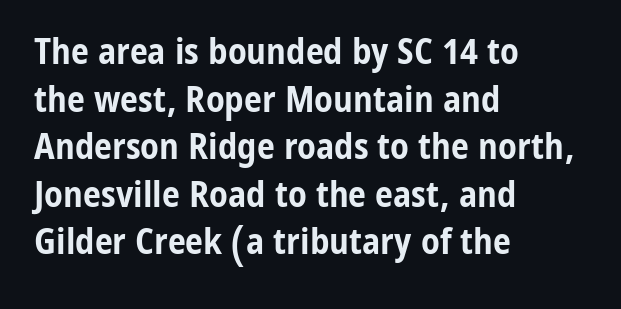
{"serif": "no", "italic": "no", "bold": "yes", "weight": "bold", "width": "condensed", "stroke_contrast": "low", "x_height": "medium", "monospaced": "no", "underline": "no", "align": "left", "line_spacing": "normal", "line_spacing_ratio": 1.32, "letter_spacing": "normal", "letter_spacing_em": 0.0, "glyph_px": 36}
